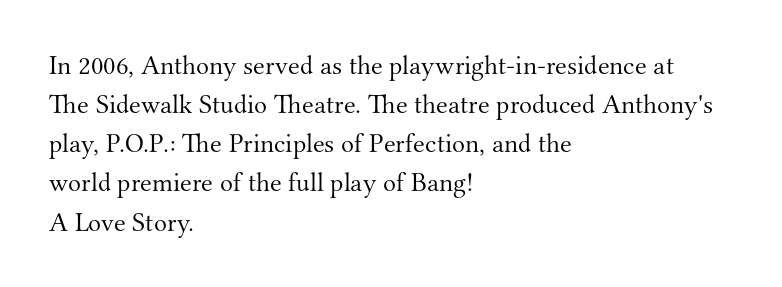
{"italic": "no", "bold": "no", "underline": "no", "align": "left", "line_spacing": "normal", "line_spacing_ratio": 1.45, "letter_spacing": "normal", "letter_spacing_em": 0.0, "glyph_px": 27}
